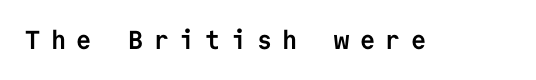
{"italic": "no", "bold": "yes", "underline": "no", "letter_spacing": "wide", "letter_spacing_em": 0.41, "glyph_px": 26}
